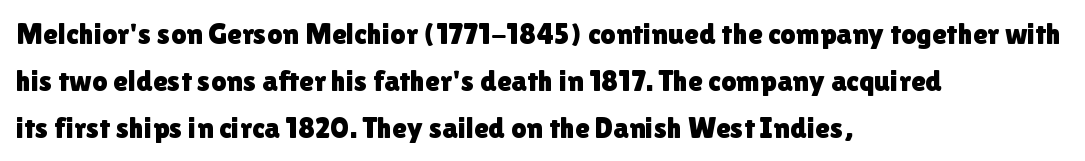
This sample uses a sans-serif face. Caption: multi-line text, flush left, ragged right. The rendering uses natural spacing where letterforms have individual widths. Standard letterfit; no display-style spreading of the glyphs.
